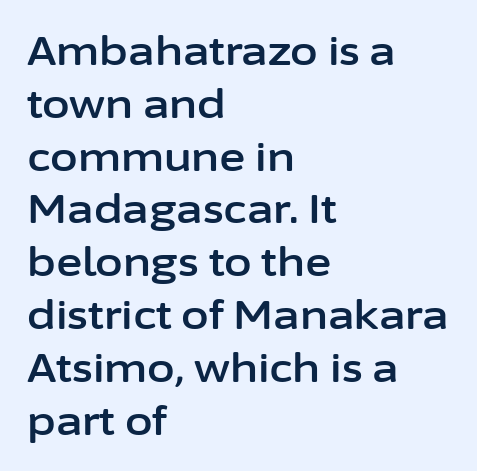
{"serif": "no", "italic": "no", "width": "normal", "stroke_contrast": "low", "x_height": "medium", "monospaced": "no", "underline": "no", "align": "left", "line_spacing": "normal", "line_spacing_ratio": 1.32, "letter_spacing": "normal", "letter_spacing_em": 0.0, "glyph_px": 40}
